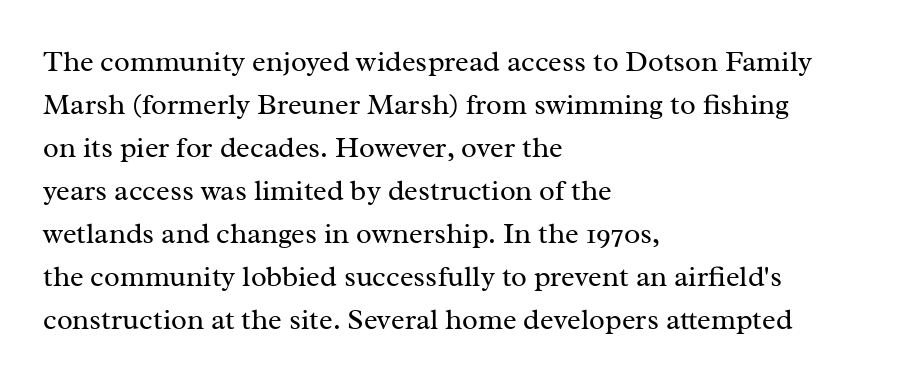
The image shows 29 px regular-weight serif type, upright; set left-aligned, normal line spacing (1.48x), normal letter spacing, not underlined; medium stroke contrast and a medium x-height.
